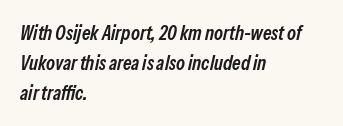
Caption: semibold face, moderately heavy strokes. The glyphs are unaccompanied by any horizontal stroke below them. This rendering leaves character spacing at its baseline value. This rendering uses left alignment, leaving the right contour irregular. Style check: oblique.
